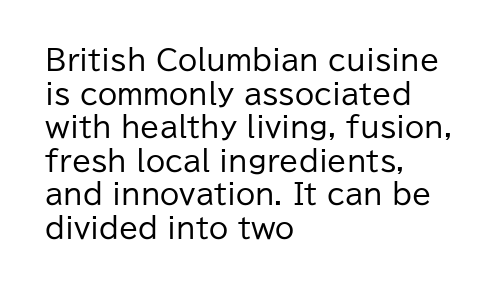
Q: Is the text bold? A: No.
Q: Is the text italic (slanted)? A: No, it is upright.
Q: Is the typeface a serif or a sans-serif typeface? A: Sans-serif.
Q: Is the text underlined? A: No.
Q: How is the paragraph aligned? A: Left-aligned.
Q: Is the spacing between letters normal or unusually wide? A: Normal.
Q: Width (condensed, normal, or wide)? A: Normal.
Q: Stroke contrast? A: Low.
Q: x-height? A: Medium.
Q: Monospaced? A: No.
